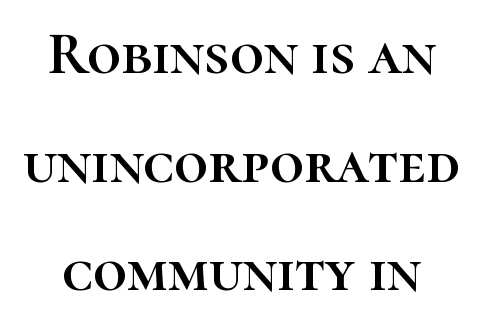
Q: Is the text italic (slanted)? A: No, it is upright.
Q: Is the text underlined? A: No.
Q: Is the spacing between letters normal or unusually wide? A: Normal.
Q: Width (condensed, normal, or wide)? A: Normal.
Q: Stroke contrast? A: High.
Q: x-height? A: Medium.
Q: Monospaced? A: No.
